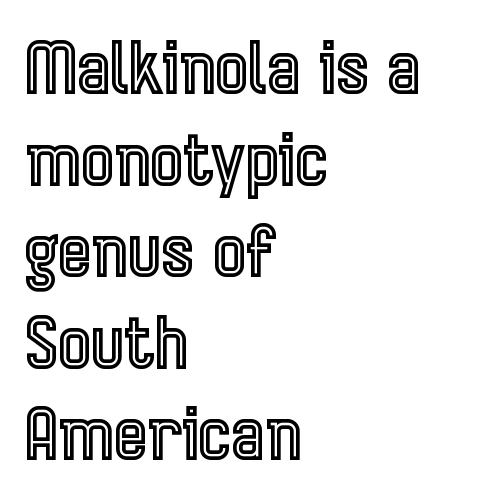
The image shows 71 px condensed type, upright; set left-aligned, normal line spacing (1.29x), normal letter spacing, not underlined; a medium x-height.
